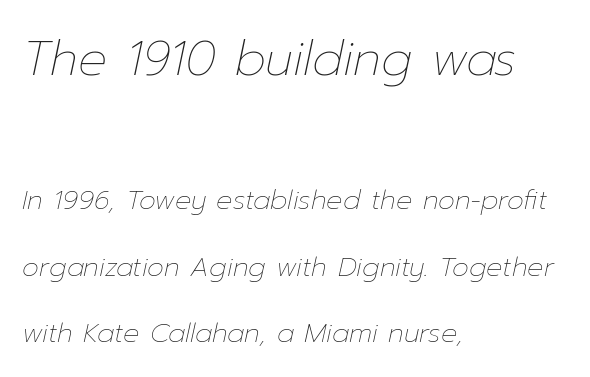
Q: Is the text bold? A: No.
Q: Is the text italic (slanted)? A: Yes, it leans right by about 12 degrees.
Q: Is the text underlined? A: No.
Q: How is the paragraph aligned? A: Left-aligned.
Q: Is the spacing between letters normal or unusually wide? A: Normal.
Q: Is the spacing between lines tight, normal or loose? A: Loose.
Q: Which block of text is set in a larger size, the first (top) or the second (bottom)? A: The first (top) one.
Q: Width (condensed, normal, or wide)? A: Normal.
Q: Stroke contrast? A: Low.
Q: x-height? A: Medium.
Q: Monospaced? A: No.
